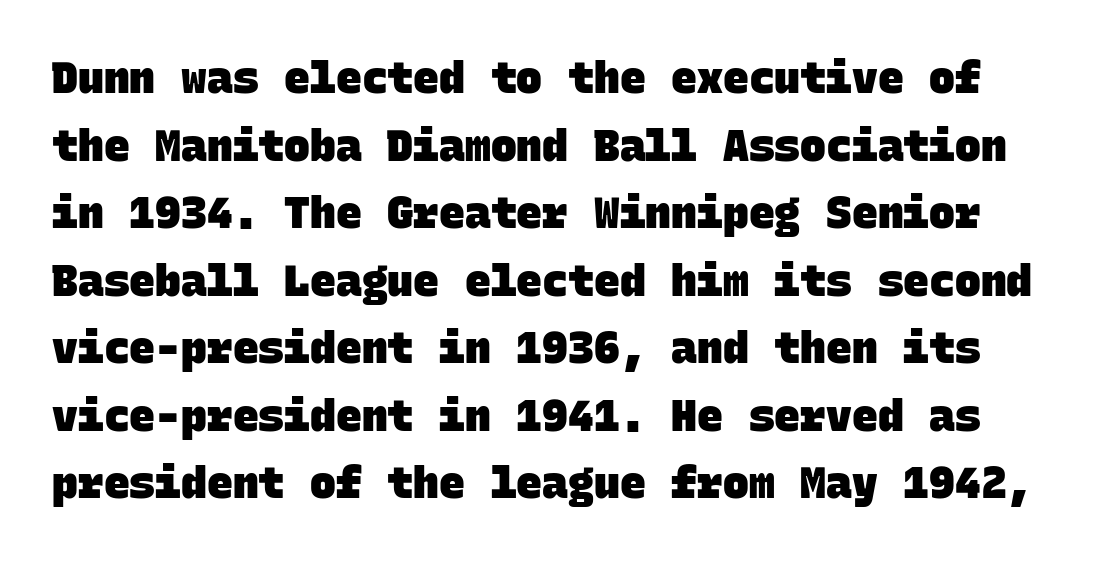
Q: Is the text bold? A: Yes.
Q: Is the typeface a serif or a sans-serif typeface? A: Sans-serif.
Q: Is the text underlined? A: No.
Q: Is the spacing between letters normal or unusually wide? A: Normal.
Q: Is the spacing between lines tight, normal or loose? A: Normal.
Q: Width (condensed, normal, or wide)? A: Normal.
Q: Stroke contrast? A: Low.
Q: x-height? A: Large.
Q: Monospaced? A: Yes.
